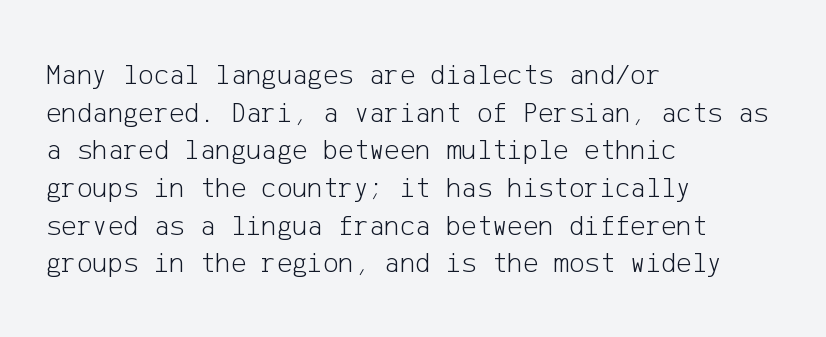
Q: Is the text bold? A: No.
Q: Is the text italic (slanted)? A: No, it is upright.
Q: Is the typeface a serif or a sans-serif typeface? A: Sans-serif.
Q: Is the text underlined? A: No.
Q: How is the paragraph aligned? A: Left-aligned.
Q: Is the spacing between letters normal or unusually wide? A: Normal.
Q: Is the spacing between lines tight, normal or loose? A: Normal.
Q: Width (condensed, normal, or wide)? A: Normal.
Q: Stroke contrast? A: Low.
Q: x-height? A: Medium.
